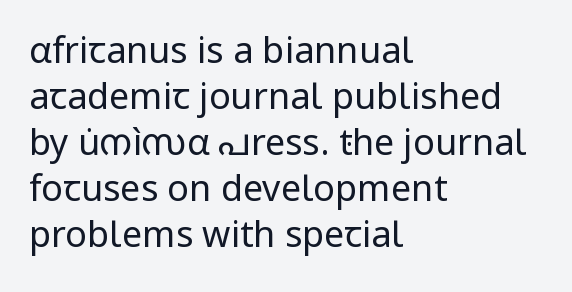
The image shows 36 px regular-weight sans-serif type, upright; set left-aligned, normal line spacing (1.28x), normal letter spacing, not underlined; low stroke contrast and a medium x-height.
